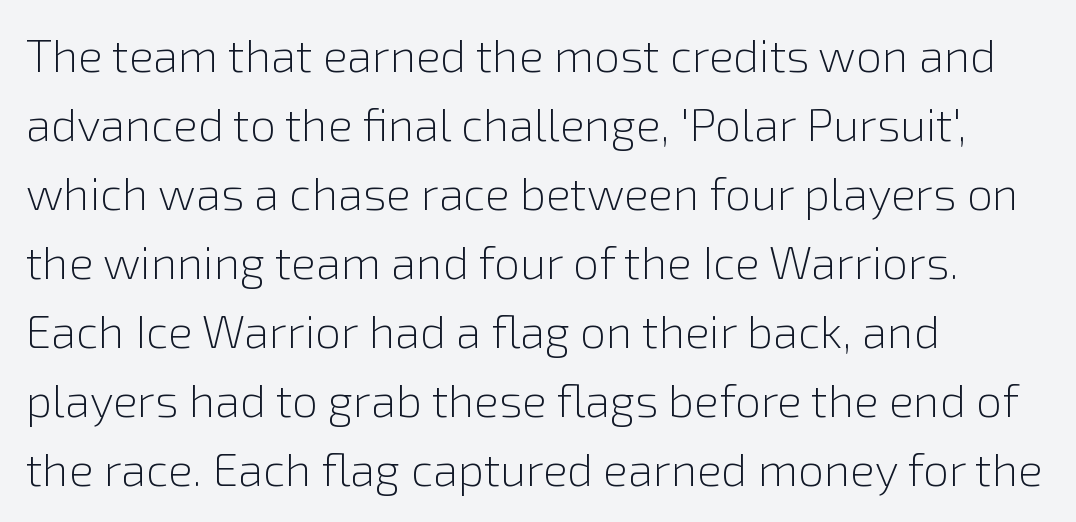
{"serif": "no", "italic": "no", "bold": "no", "weight": "light", "width": "normal", "x_height": "medium", "monospaced": "no", "underline": "no", "align": "left", "line_spacing": "normal", "line_spacing_ratio": 1.5, "letter_spacing": "normal", "letter_spacing_em": 0.0, "glyph_px": 46}
